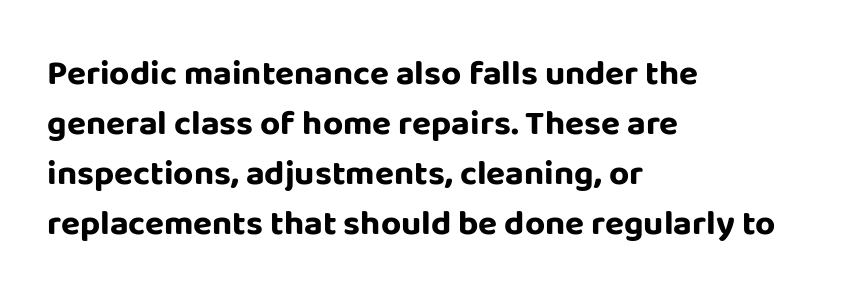
The image shows 35 px bold sans-serif type, upright; set left-aligned, normal line spacing (1.43x), normal letter spacing, not underlined; low stroke contrast and a large x-height.
